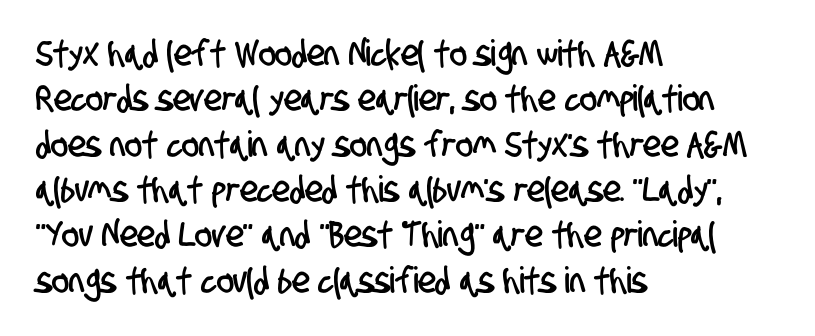
The glyphs in this specimen are sans serif. The face used here is proportionally spaced, like ordinary book or web type. Reading down the block, your eye returns to a fixed left position each line. Compared with typical paragraphs, the rows here are spaced about the same. The line texture is even and compact thanks to regular tracking. The baseline area is clear.
